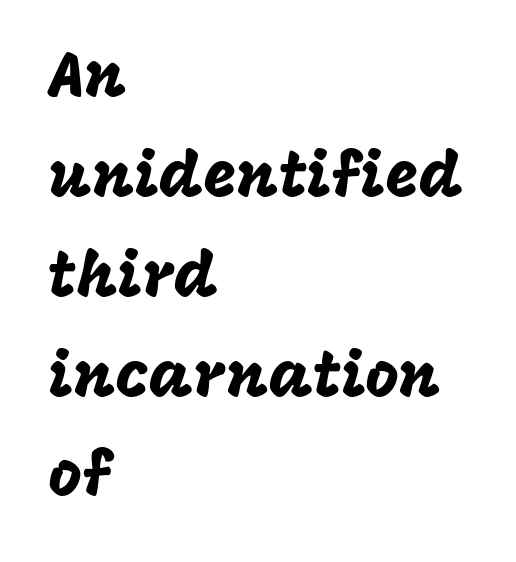
{"serif": "no", "width": "normal", "stroke_contrast": "low", "x_height": "large", "monospaced": "no", "underline": "no", "align": "left", "line_spacing": "normal", "line_spacing_ratio": 1.56, "letter_spacing": "normal", "letter_spacing_em": 0.0, "glyph_px": 64}
